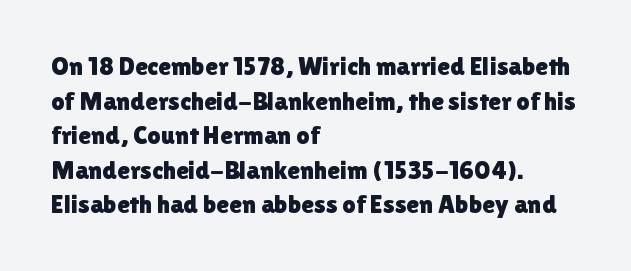
{"italic": "no", "underline": "no", "align": "left", "line_spacing": "normal", "line_spacing_ratio": 1.33, "letter_spacing": "normal", "letter_spacing_em": 0.0, "glyph_px": 26}
